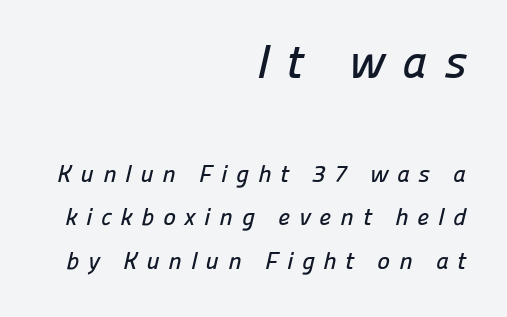
The image shows 47 px sans-serif type; set right-aligned, line spacing 1.8x, unusually wide letter spacing (+0.37 em), not underlined; the first (top) block is 1.96x larger; low stroke contrast and a medium x-height.
